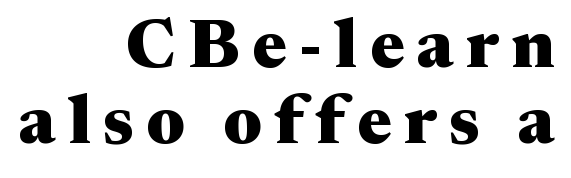
The zone under the glyphs is completely vacant. This sample trades vertical openness for compactness between lines. On the weight axis this lands at bold, roughly 700. The setting favours the right margin, as signatures and pull-quotes sometimes do. Note: serifs present on the glyphs.
